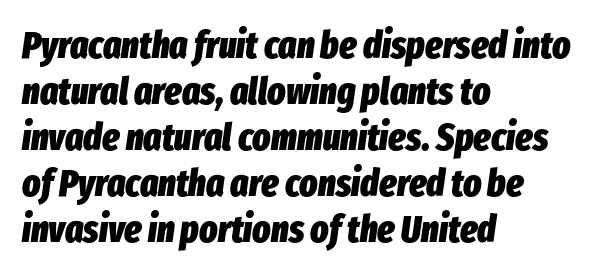
{"italic": "yes", "lean": "right", "slant_degrees": 8, "bold": "yes", "weight": "heavy", "width": "condensed", "stroke_contrast": "low", "x_height": "medium", "monospaced": "no", "underline": "no", "align": "left", "line_spacing_ratio": 1.21, "letter_spacing": "normal", "letter_spacing_em": 0.0, "glyph_px": 38}
